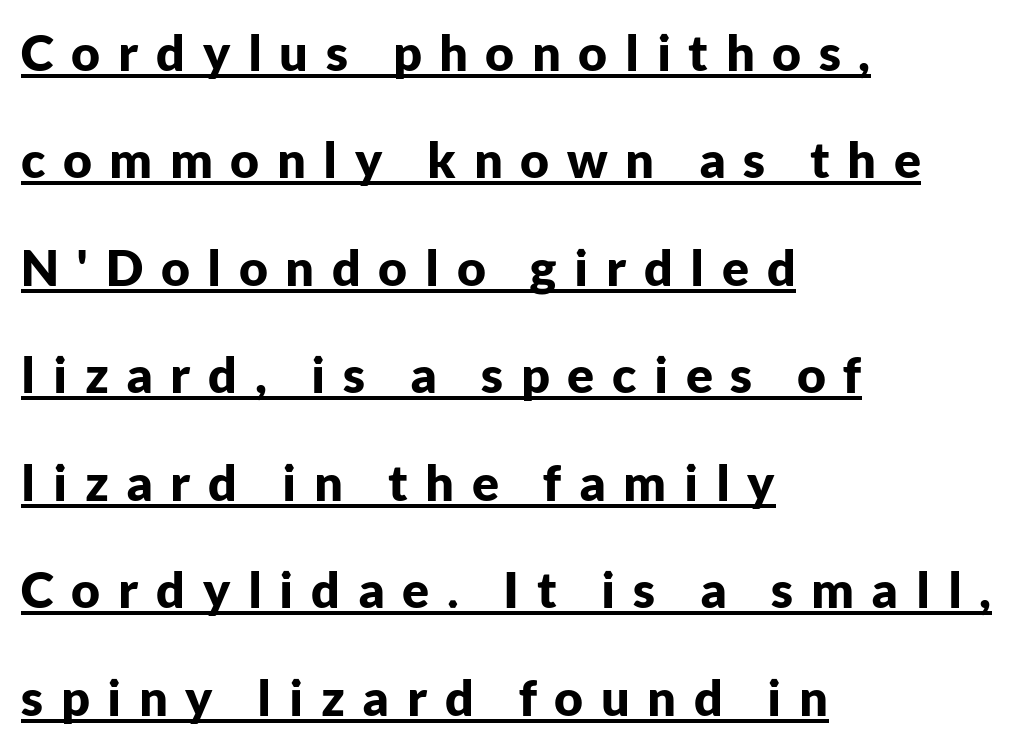
Posture: upright roman. This sample is left-justified, so line endings fall wherever the words run out. Does extra space separate the letters? Yes, quite a lot of it. Spacing verdict: proportional, widths tailored to each character. Is this a sans? Yes — the strokes have no serifs.
